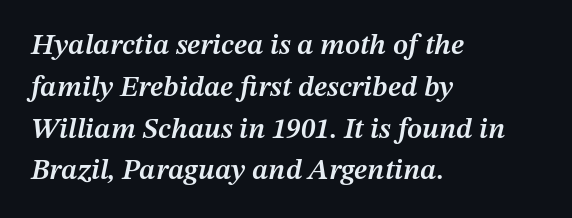
{"italic": "yes", "lean": "right", "slant_degrees": 12, "bold": "semi", "weight": "semibold", "width": "normal", "stroke_contrast": "medium", "x_height": "medium", "monospaced": "no", "underline": "no", "align": "left", "line_spacing": "normal", "line_spacing_ratio": 1.44, "letter_spacing": "normal", "letter_spacing_em": 0.0, "glyph_px": 29}
